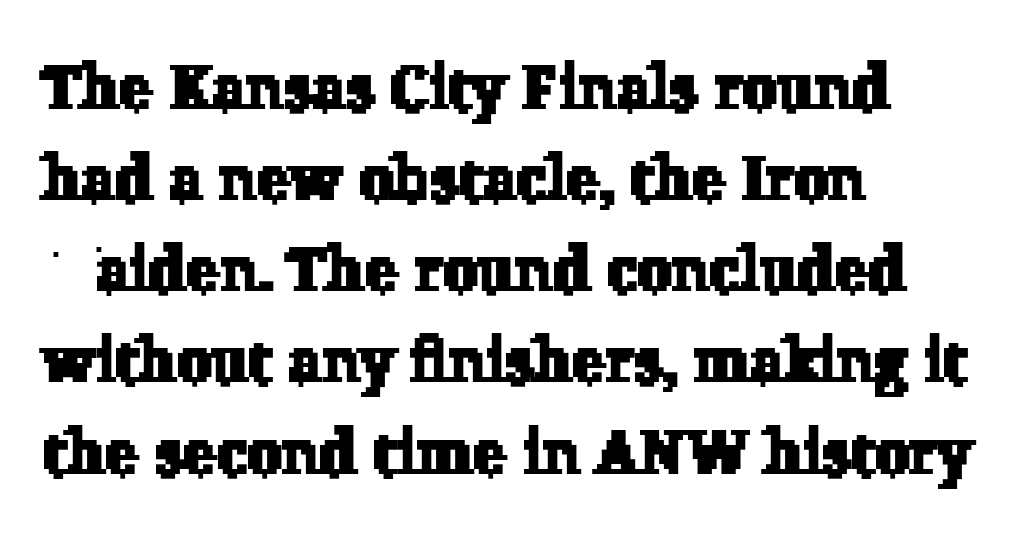
Glance below the letters and you will spot only blank space. Each line starts at the same left margin while the right side varies. This sample has the flowing, uneven cadence of proportional lettering. This block has exactly the height ordinary leading produces. The line texture is even and compact thanks to regular tracking. This is serif lettering, the kind often seen in printed books.
